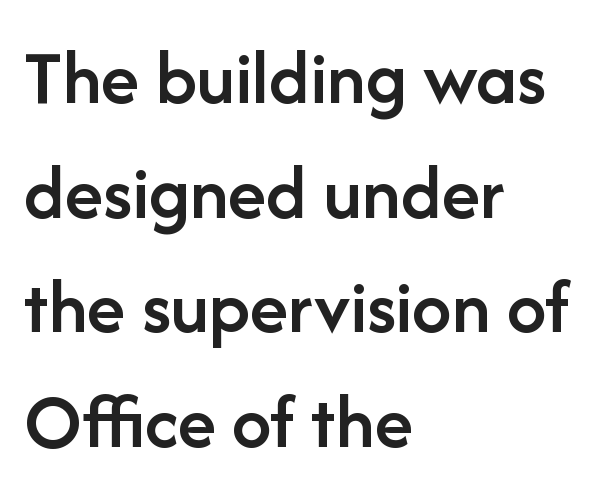
The image shows 79 px semibold sans-serif type, upright; set left-aligned, normal line spacing (1.45x), normal letter spacing, not underlined; low stroke contrast and a medium x-height.
